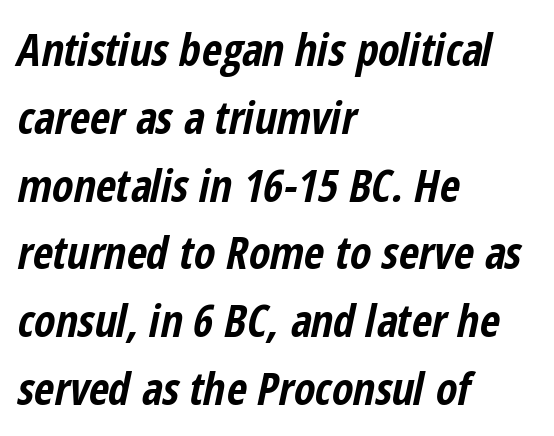
Q: Is the text bold? A: Yes.
Q: Is the text italic (slanted)? A: Yes, it leans right by about 12 degrees.
Q: Is the text underlined? A: No.
Q: How is the paragraph aligned? A: Left-aligned.
Q: Is the spacing between letters normal or unusually wide? A: Normal.
Q: Is the spacing between lines tight, normal or loose? A: Normal.
Q: Width (condensed, normal, or wide)? A: Condensed.
Q: Stroke contrast? A: Low.
Q: x-height? A: Medium.
Q: Monospaced? A: No.
